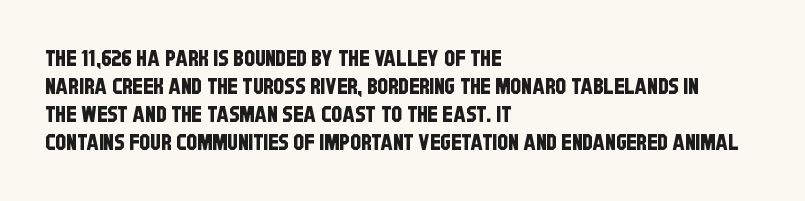
Q: Is the text underlined? A: No.
Q: How is the paragraph aligned? A: Left-aligned.
Q: Is the spacing between letters normal or unusually wide? A: Normal.
Q: Is the spacing between lines tight, normal or loose? A: Normal.
